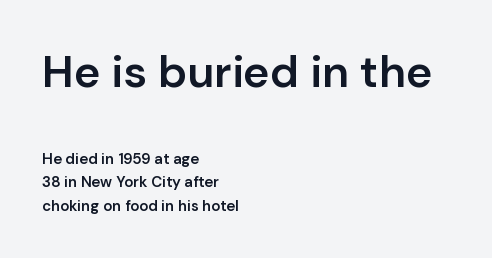
Q: Is the text bold? A: Semi-bold.
Q: Is the text italic (slanted)? A: No, it is upright.
Q: Is the typeface a serif or a sans-serif typeface? A: Sans-serif.
Q: Is the text underlined? A: No.
Q: How is the paragraph aligned? A: Left-aligned.
Q: Is the spacing between letters normal or unusually wide? A: Normal.
Q: Is the spacing between lines tight, normal or loose? A: Normal.
Q: Which block of text is set in a larger size, the first (top) or the second (bottom)? A: The first (top) one.
Q: Width (condensed, normal, or wide)? A: Normal.
Q: Stroke contrast? A: Low.
Q: x-height? A: Medium.
Q: Monospaced? A: No.
